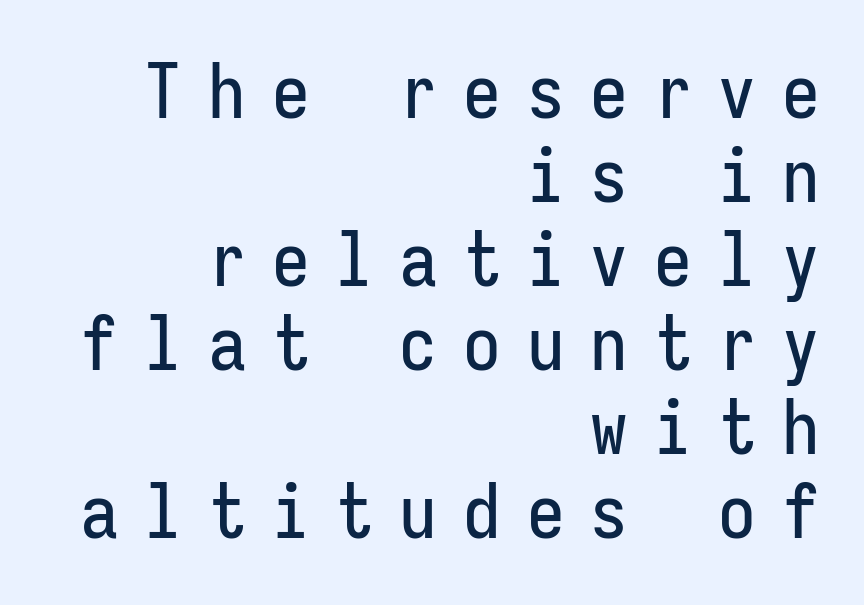
The image shows 75 px condensed sans-serif type, upright, monospaced; set right-aligned, tight line spacing (1.12x), unusually wide letter spacing (+0.35 em), not underlined; low stroke contrast and a medium x-height.
